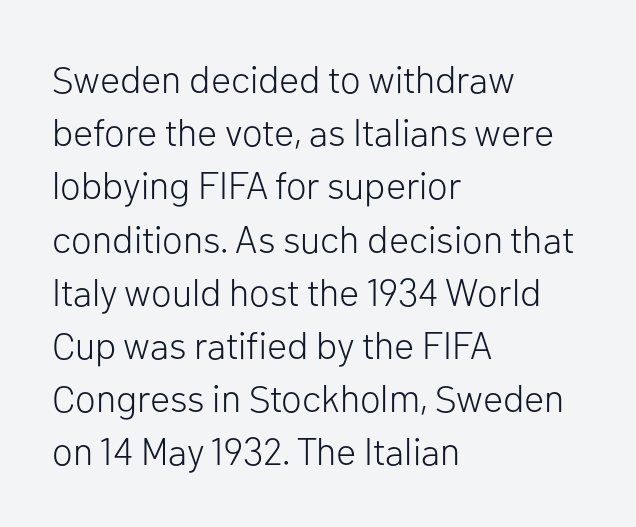
The image shows 38 px light sans-serif type, upright; set left-aligned, normal line spacing (1.4x), normal letter spacing, not underlined; low stroke contrast and a medium x-height.
